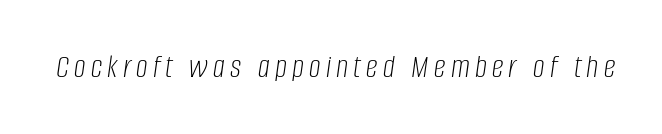
{"italic": "yes", "lean": "right", "slant_degrees": 8, "bold": "no", "weight": "light", "width": "condensed", "stroke_contrast": "low", "x_height": "large", "monospaced": "no", "underline": "no", "glyph_px": 33}
